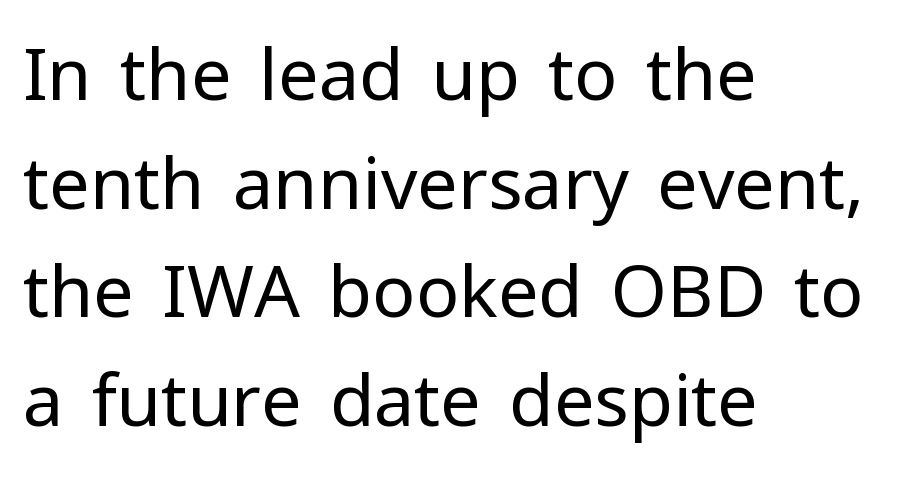
{"serif": "no", "italic": "no", "bold": "no", "weight": "regular", "width": "normal", "stroke_contrast": "low", "x_height": "medium", "monospaced": "no", "underline": "no", "align": "left", "line_spacing": "normal", "line_spacing_ratio": 1.51, "letter_spacing": "normal", "letter_spacing_em": 0.0, "glyph_px": 72}
